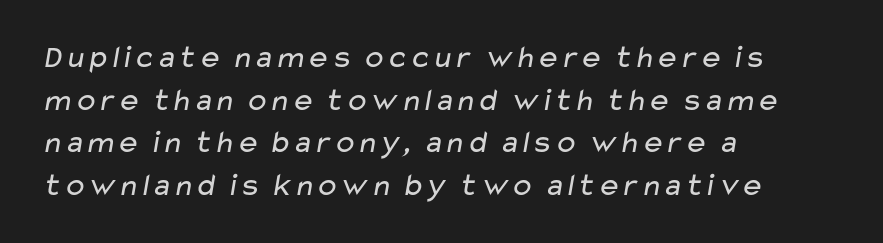
The area under the type is left untouched. Each letter's strokes conclude bluntly, with no projecting serifs. Notice how the passage keeps a crisp vertical edge on the left only. Spacing verdict: proportional, widths tailored to each character.
